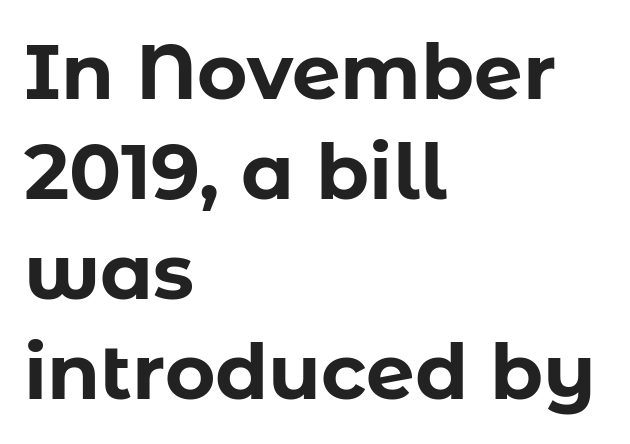
Q: Is the text bold? A: Yes.
Q: Is the text italic (slanted)? A: No, it is upright.
Q: Is the typeface a serif or a sans-serif typeface? A: Sans-serif.
Q: Is the text underlined? A: No.
Q: How is the paragraph aligned? A: Left-aligned.
Q: Is the spacing between letters normal or unusually wide? A: Normal.
Q: Is the spacing between lines tight, normal or loose? A: Normal.
Q: Width (condensed, normal, or wide)? A: Normal.
Q: Stroke contrast? A: Low.
Q: x-height? A: Medium.
Q: Monospaced? A: No.
